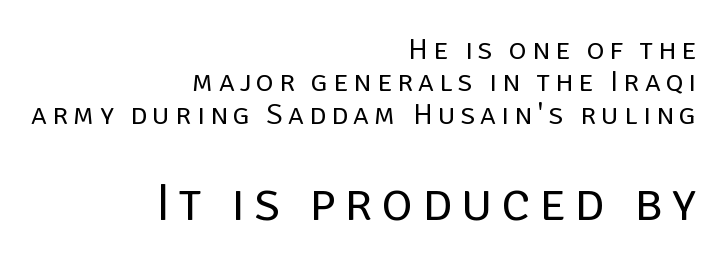
{"serif": "no", "italic": "no", "bold": "no", "weight": "regular", "width": "normal", "stroke_contrast": "low", "x_height": "large", "monospaced": "no", "underline": "no", "align": "right", "line_spacing": "tight", "line_spacing_ratio": 1.08, "larger_block": "second", "size_ratio": 1.77, "glyph_px": 53}
